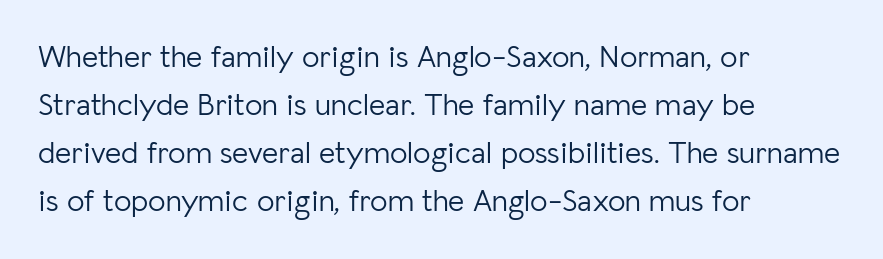
Q: Is the text bold? A: No.
Q: Is the text italic (slanted)? A: No, it is upright.
Q: Is the typeface a serif or a sans-serif typeface? A: Sans-serif.
Q: Is the text underlined? A: No.
Q: How is the paragraph aligned? A: Left-aligned.
Q: Is the spacing between letters normal or unusually wide? A: Normal.
Q: Is the spacing between lines tight, normal or loose? A: Normal.
Q: Width (condensed, normal, or wide)? A: Normal.
Q: Stroke contrast? A: Low.
Q: x-height? A: Medium.
Q: Monospaced? A: No.
